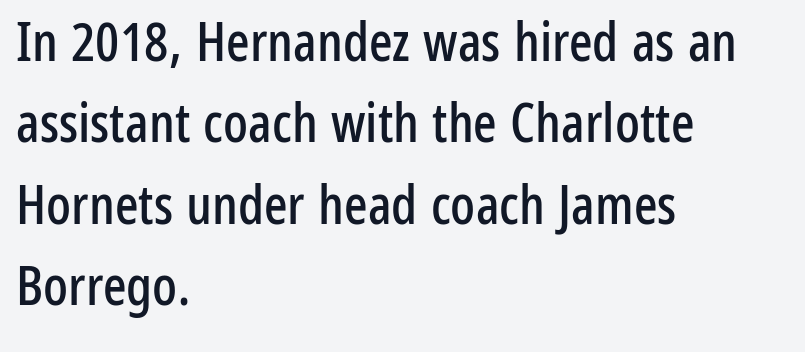
The image shows 55 px condensed sans-serif type, upright; set left-aligned, normal line spacing (1.48x), normal letter spacing, not underlined; low stroke contrast and a medium x-height.
